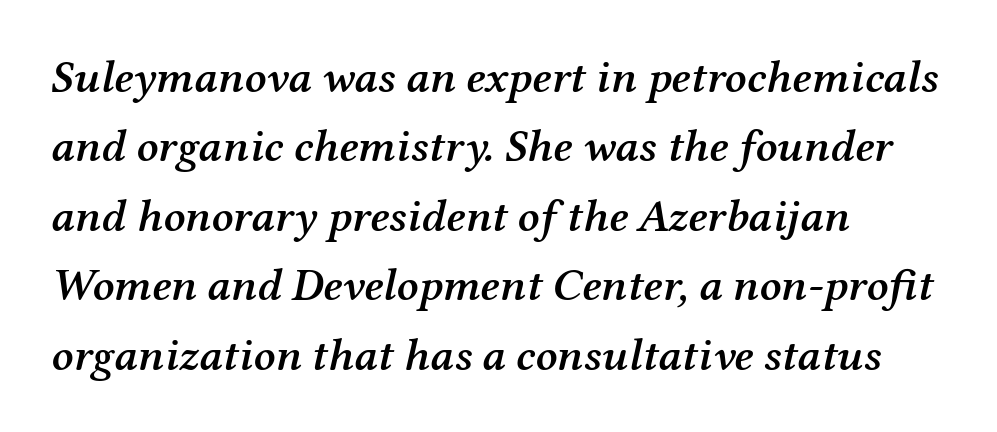
Q: Is the text bold? A: Semi-bold.
Q: Is the text italic (slanted)? A: Yes, it leans right by about 12 degrees.
Q: Is the typeface a serif or a sans-serif typeface? A: Serif.
Q: Is the text underlined? A: No.
Q: How is the paragraph aligned? A: Left-aligned.
Q: Is the spacing between letters normal or unusually wide? A: Normal.
Q: Is the spacing between lines tight, normal or loose? A: Normal.
Q: Width (condensed, normal, or wide)? A: Normal.
Q: Stroke contrast? A: Medium.
Q: x-height? A: Medium.
Q: Monospaced? A: No.
